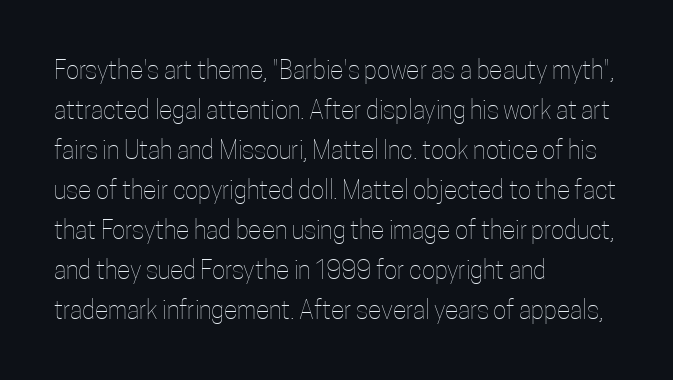
The image shows 25 px text type, upright; set left-aligned, normal line spacing (1.6x), normal letter spacing, not underlined.
